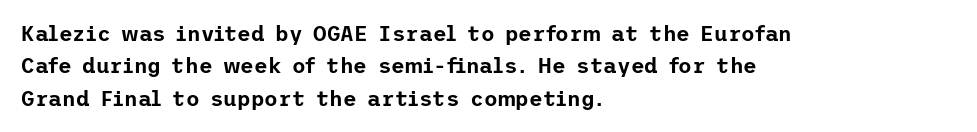
{"italic": "no", "underline": "no", "align": "left", "line_spacing": "normal", "line_spacing_ratio": 1.54, "letter_spacing": "normal", "letter_spacing_em": 0.0, "glyph_px": 21}
